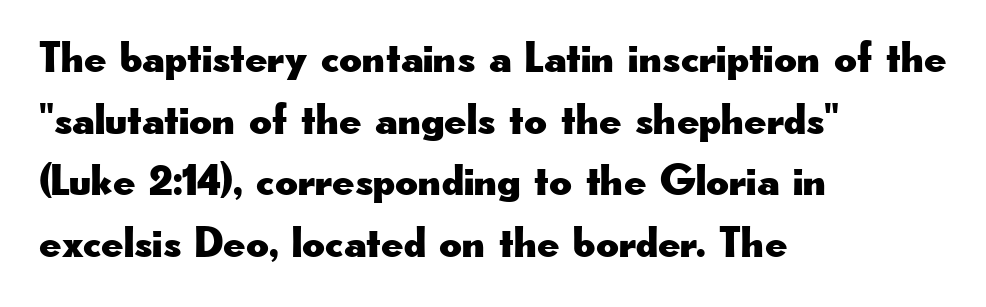
The image shows 44 px wide sans-serif type, upright; set left-aligned, normal line spacing (1.4x), normal letter spacing, not underlined; low stroke contrast and a small x-height.
